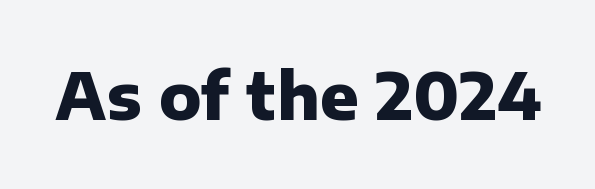
{"serif": "no", "italic": "no", "bold": "yes", "weight": "heavy", "width": "normal", "stroke_contrast": "low", "x_height": "medium", "monospaced": "no", "underline": "no", "letter_spacing": "normal", "letter_spacing_em": 0.0, "glyph_px": 64}
